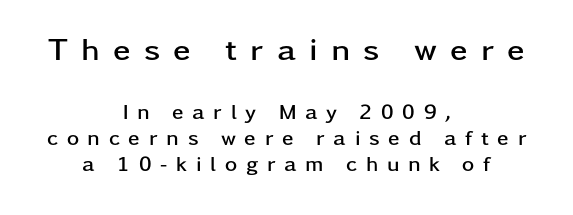
Is this a fixed-width face? No — the glyphs have proportional, varying widths. The face used here is rendered with a markedly widened letterfit. Typographically, this falls in the sans-serif category. Regarding leading, the lines here are spaced in the standard way. A bare baseline throughout the passage. Ascenders rise straight up at ninety degrees.
